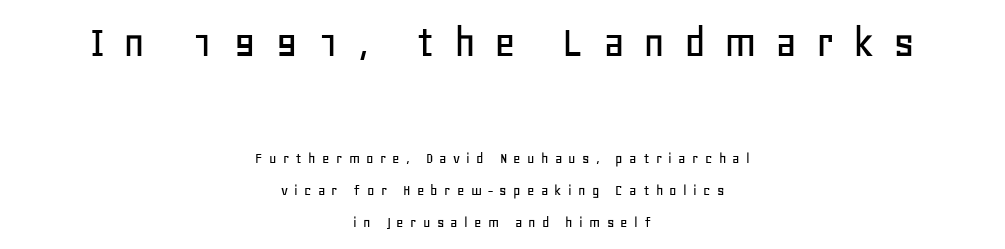
Q: Is the text italic (slanted)? A: No, it is upright.
Q: Is the typeface a serif or a sans-serif typeface? A: Sans-serif.
Q: Is the text underlined? A: No.
Q: How is the paragraph aligned? A: Centered.
Q: Is the spacing between letters normal or unusually wide? A: Unusually wide.
Q: Is the spacing between lines tight, normal or loose? A: Loose.
Q: Which block of text is set in a larger size, the first (top) or the second (bottom)? A: The first (top) one.
Q: Width (condensed, normal, or wide)? A: Normal.
Q: Stroke contrast? A: Low.
Q: x-height? A: Large.
Q: Monospaced? A: No.
